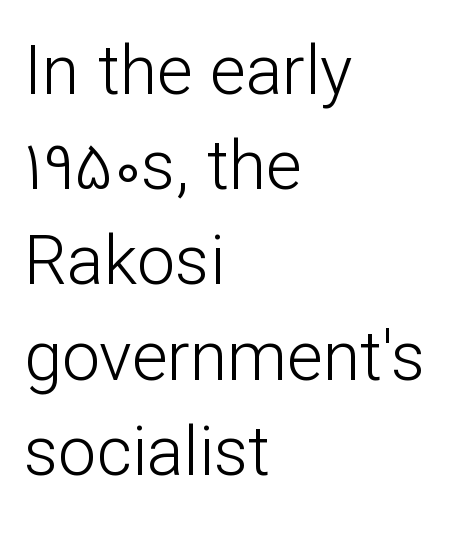
Spacing verdict: proportional, widths tailored to each character. No letter is thick-stroked: the sample isn't bold. Default kerning and tracking; the words read as compact shapes. If you measured baseline to baseline, you'd find a middling distance. Reading down the block, your eye returns to a fixed left position each line. The characters display no serif detailing; their extremities are plain.
